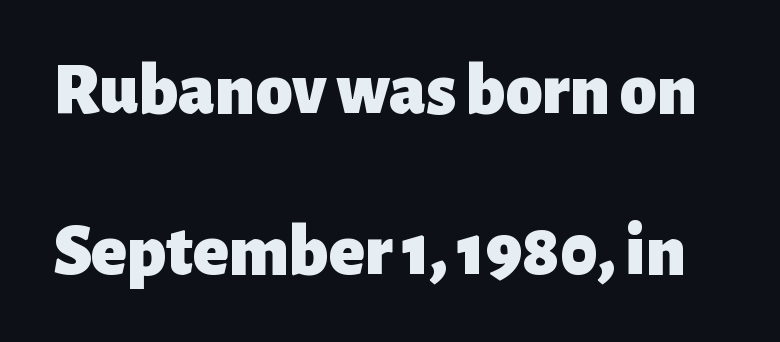
{"serif": "no", "italic": "no", "bold": "yes", "weight": "heavy", "width": "normal", "stroke_contrast": "low", "x_height": "medium", "monospaced": "no", "underline": "no", "line_spacing": "loose", "line_spacing_ratio": 2.17, "letter_spacing": "normal", "letter_spacing_em": 0.0, "glyph_px": 74}
